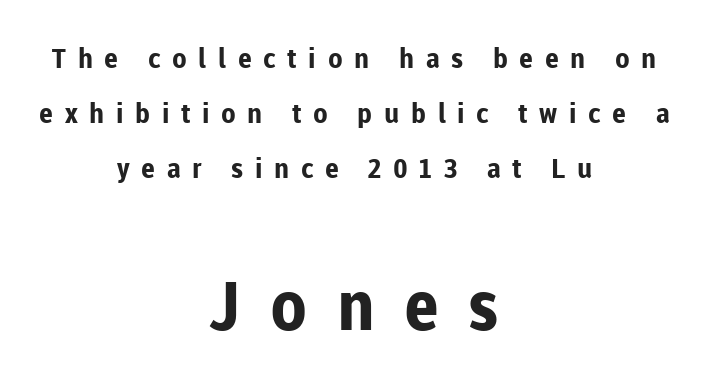
This is the regular roman posture of the typeface. Grotesque or geometric, the face here clearly has no serifs. The words here are not underlined. The whitespace from short lines is split evenly between both sides. The tracking jumps out immediately: characters are airy and widely separated. Proportional: the letters do not fall into vertical columns.
